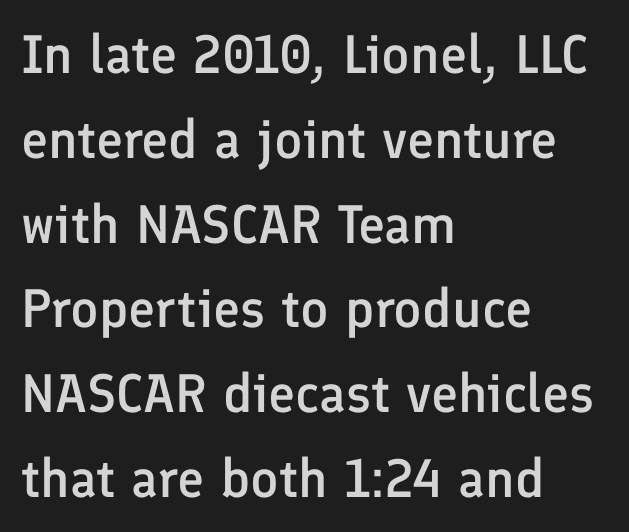
The image shows 54 px semibold sans-serif type, upright; set left-aligned, normal line spacing (1.57x), normal letter spacing, not underlined; low stroke contrast and a medium x-height.
